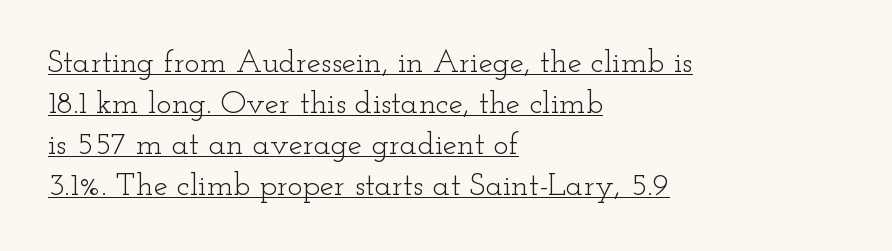
{"serif": "yes", "italic": "no", "bold": "no", "weight": "light", "width": "wide", "stroke_contrast": "low", "x_height": "small", "monospaced": "no", "underline": "yes", "align": "left", "line_spacing": "normal", "line_spacing_ratio": 1.28, "letter_spacing": "normal", "letter_spacing_em": 0.0, "glyph_px": 32}
